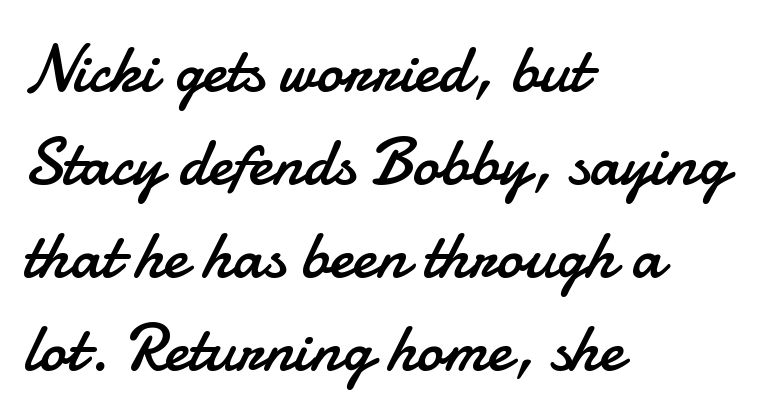
This reads as an unemphasized weight, regular at the heaviest. This is sans-serif lettering, the kind often seen on screens and signage. No extra tracking has been applied to these lines.
